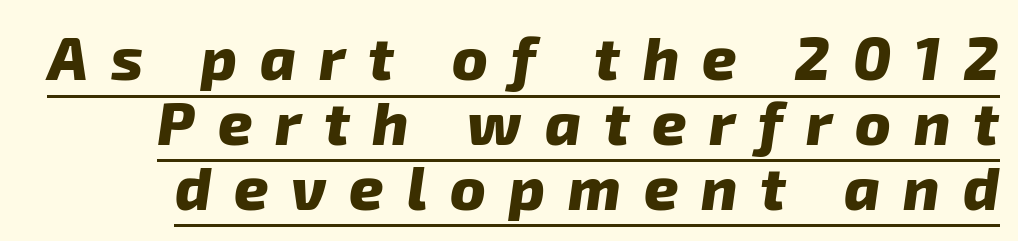
The image shows 60 px heavy sans-serif type; set tight line spacing (1.08x), unusually wide letter spacing (+0.38 em), underlined; low stroke contrast and a medium x-height.
